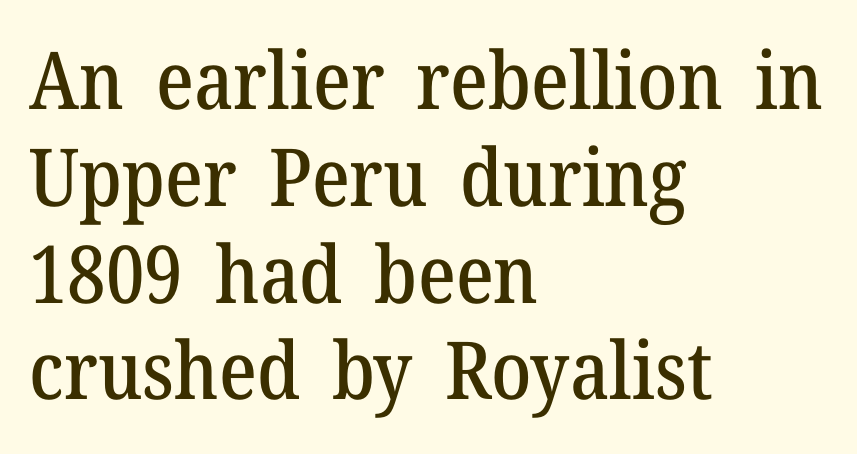
Q: Is the text italic (slanted)? A: No, it is upright.
Q: Is the typeface a serif or a sans-serif typeface? A: Serif.
Q: Is the text underlined? A: No.
Q: How is the paragraph aligned? A: Left-aligned.
Q: Is the spacing between letters normal or unusually wide? A: Normal.
Q: Width (condensed, normal, or wide)? A: Normal.
Q: Stroke contrast? A: Medium.
Q: x-height? A: Medium.
Q: Monospaced? A: No.
